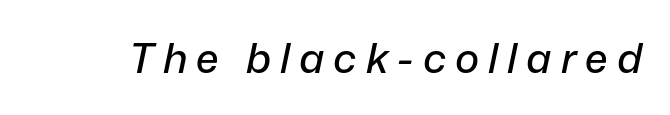
Descenders are the only things crossing below the line. Words appear elongated and porous because spacing is wide. Here the designer chose a conventional face with non-uniform glyph widths. Style check: oblique.
